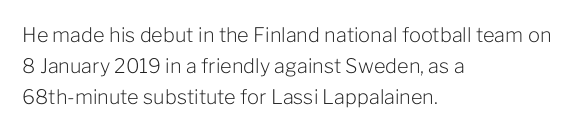
The image shows 20 px text type, upright; set left-aligned, normal line spacing (1.55x), normal letter spacing, not underlined.
